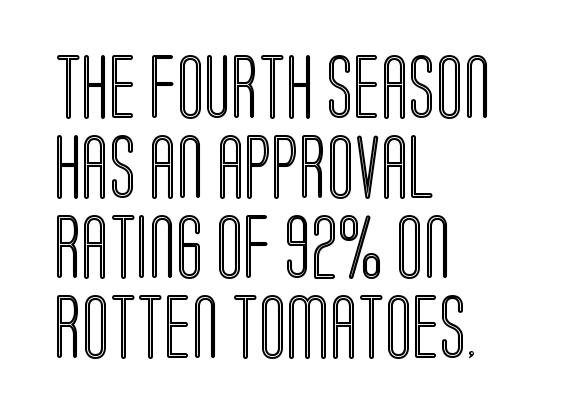
The image shows 64 px condensed type, upright; set left-aligned, normal line spacing (1.25x), normal letter spacing, not underlined; a large x-height.
